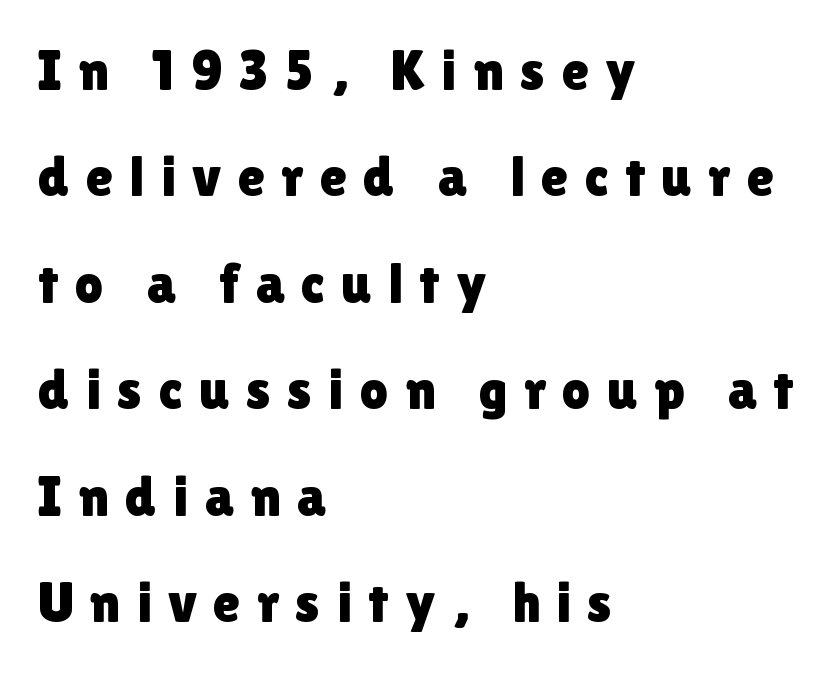
The image shows 56 px sans-serif type, upright; set left-aligned, loose line spacing (1.9x), unusually wide letter spacing (+0.29 em), not underlined; low stroke contrast and a medium x-height.
